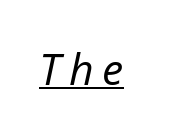
The image shows 43 px regular-weight type, italic (leaning right); set unusually wide letter spacing (+0.2 em), underlined; low stroke contrast and a medium x-height.
